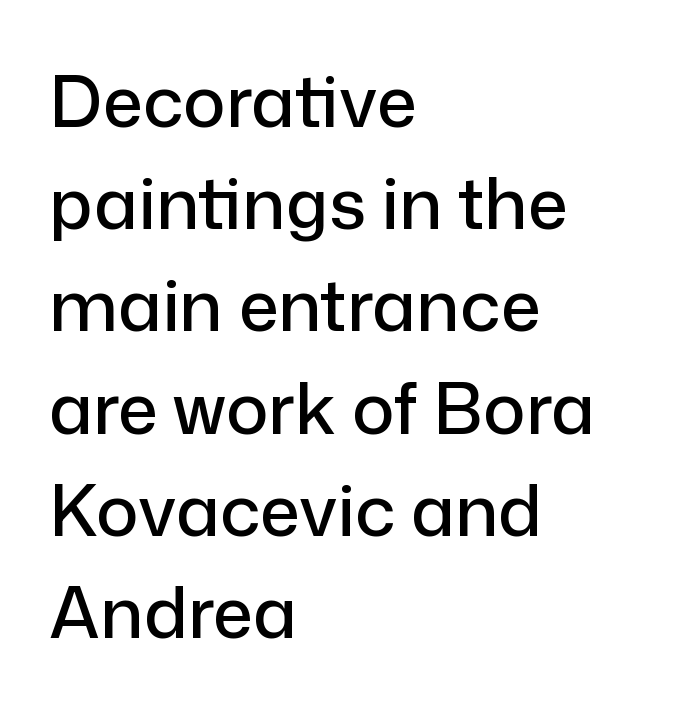
{"serif": "no", "italic": "no", "width": "normal", "stroke_contrast": "low", "x_height": "medium", "monospaced": "no", "underline": "no", "align": "left", "line_spacing": "normal", "line_spacing_ratio": 1.44, "letter_spacing": "normal", "letter_spacing_em": 0.0, "glyph_px": 71}
